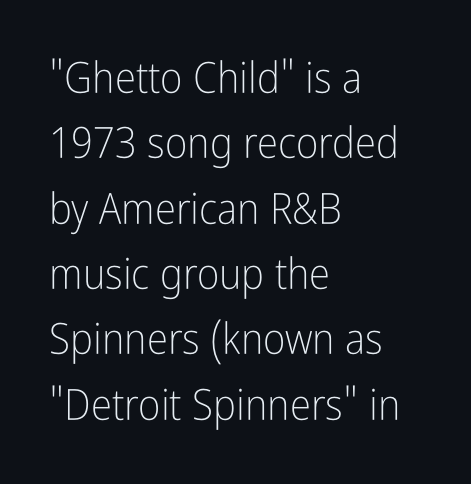
The typeface chosen for these lines omits serifs. Do the characters align in a grid? No, the font is proportional. The lines sit at an ordinary, default distance from one another. The zone under the glyphs is completely vacant.
